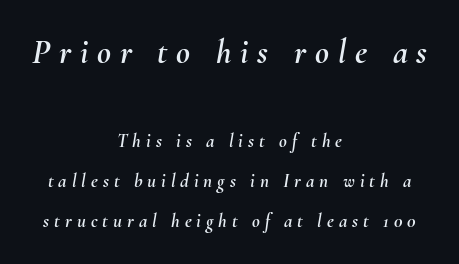
Q: Is the text italic (slanted)? A: Yes, it leans right by about 10 degrees.
Q: Is the text underlined? A: No.
Q: How is the paragraph aligned? A: Centered.
Q: Is the spacing between letters normal or unusually wide? A: Unusually wide.
Q: Is the spacing between lines tight, normal or loose? A: Loose.
Q: Which block of text is set in a larger size, the first (top) or the second (bottom)? A: The first (top) one.
Q: Width (condensed, normal, or wide)? A: Normal.
Q: Stroke contrast? A: Medium.
Q: x-height? A: Small.
Q: Monospaced? A: No.
